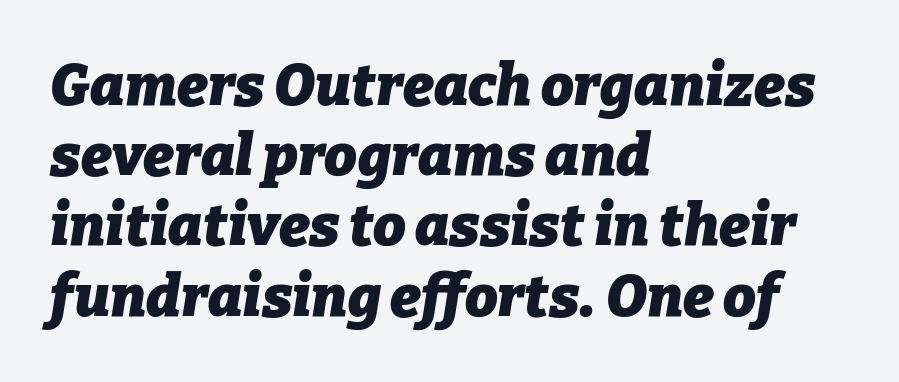
{"italic": "yes", "lean": "right", "slant_degrees": 9, "bold": "yes", "weight": "heavy", "width": "normal", "stroke_contrast": "low", "x_height": "medium", "monospaced": "no", "underline": "no", "align": "left", "line_spacing_ratio": 1.21, "letter_spacing": "normal", "letter_spacing_em": 0.0, "glyph_px": 58}
